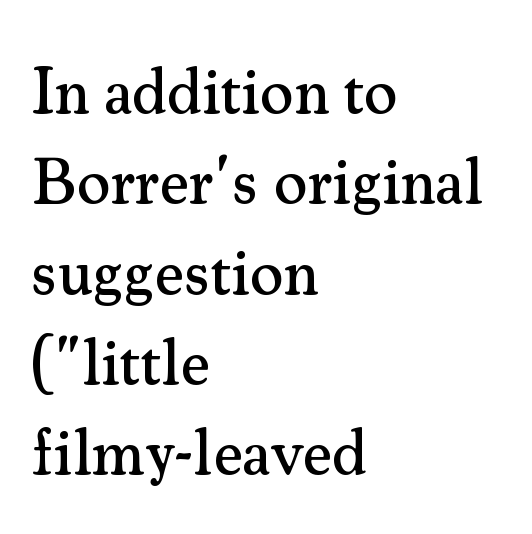
Q: Is the text italic (slanted)? A: No, it is upright.
Q: Is the typeface a serif or a sans-serif typeface? A: Serif.
Q: Is the text underlined? A: No.
Q: How is the paragraph aligned? A: Left-aligned.
Q: Is the spacing between letters normal or unusually wide? A: Normal.
Q: Is the spacing between lines tight, normal or loose? A: Normal.
Q: Width (condensed, normal, or wide)? A: Normal.
Q: Stroke contrast? A: Medium.
Q: x-height? A: Small.
Q: Monospaced? A: No.
